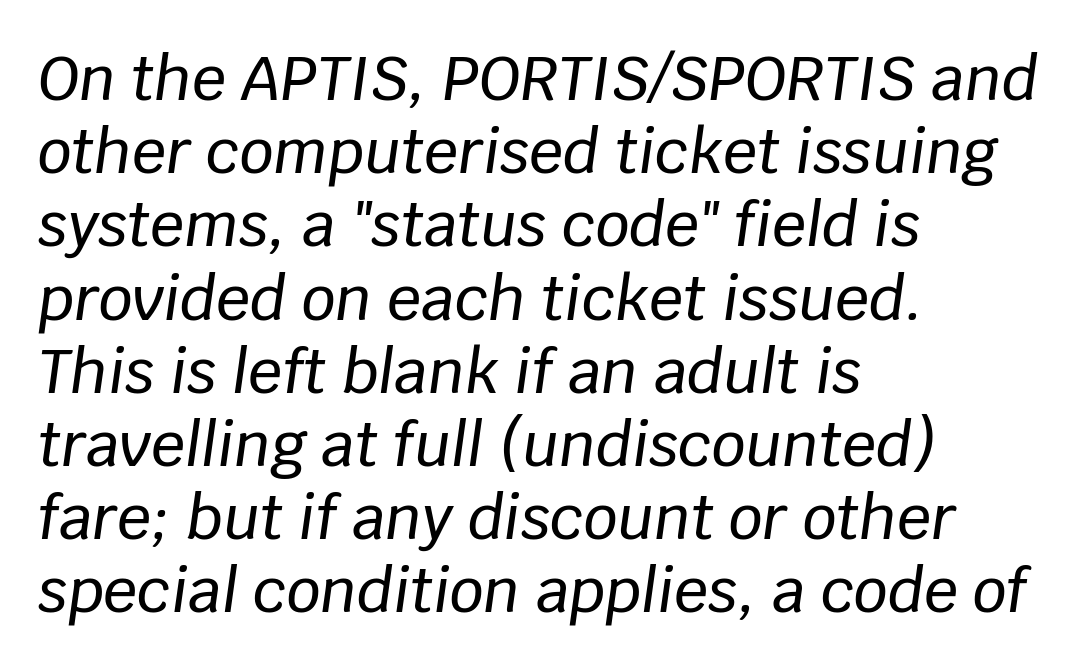
The image shows 60 px text type, italic (leaning right); set left-aligned, line spacing 1.22x, normal letter spacing, not underlined; low stroke contrast and a large x-height.
